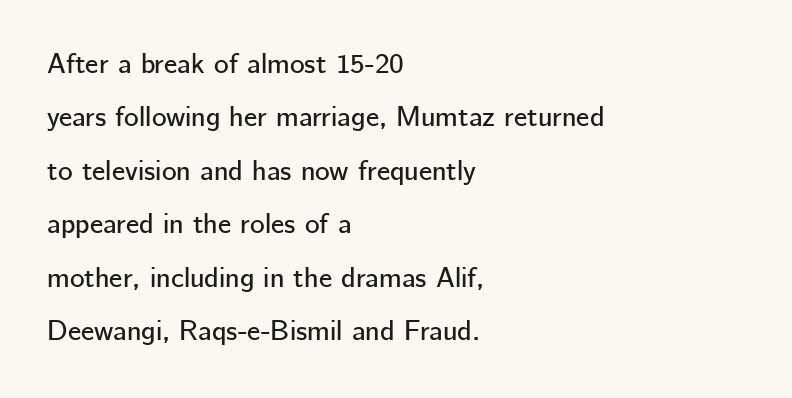
The line-height multiplier appears high, well above default. Rendered with straight, roman letterforms. The space beneath each line is pristine and unruled. How are the letters spaced? Ordinarily, with no added tracking. The face used here is proportionally spaced, like ordinary book or web type.
